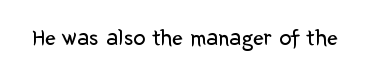
Only glyphs here, with clear space below each row. Notice how the stems are strictly vertical — no italics here. Between one letter and the next there's only the usual sliver of space. Is this a heavy cut? Hardly; it is regular or lighter.
